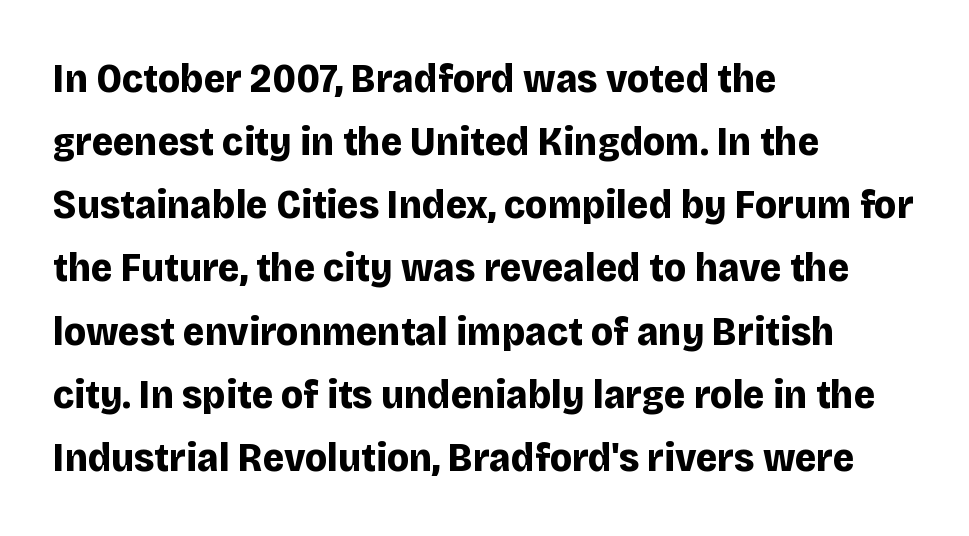
The face used here is proportionally spaced, like ordinary book or web type. Words appear dense and cohesive because spacing is normal. Nope, no serifs anywhere on these letters. One-word summary of the alignment: left.
